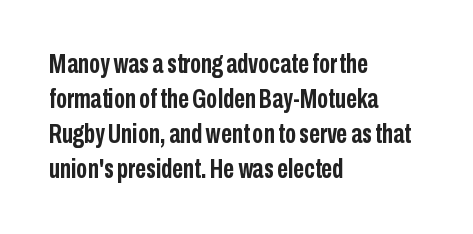
Is there much room between lines? A standard amount, neither cramped nor airy. Emphasis by weight is at full strength: bold. Each word holds together tightly as a unit, with standard inter-letter gaps. Rule under the text: the space is simply empty. Style check: upright. Does the copy run flush right? No — it runs flush left.
